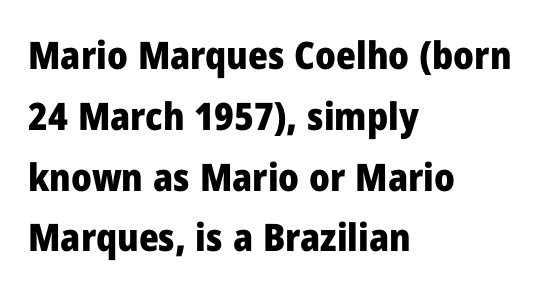
Compared with typical paragraphs, the rows here are spaced about the same. The glyphs in this specimen are sans serif. Unmarked baselines from the first word to the last. The type is set solid horizontally, with unmodified tracking. A typesetter would mark this as roman, not italic.
